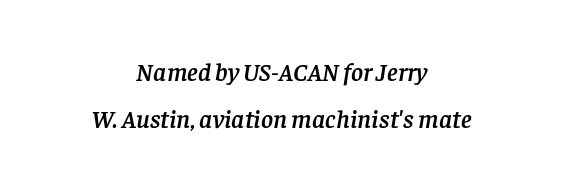
Nothing unusual about the tracking: characters are spaced as the font intends. The foot of each line stays bare and open. Quick note: italic. Leftover space on each line is divided equally before and after the words.
